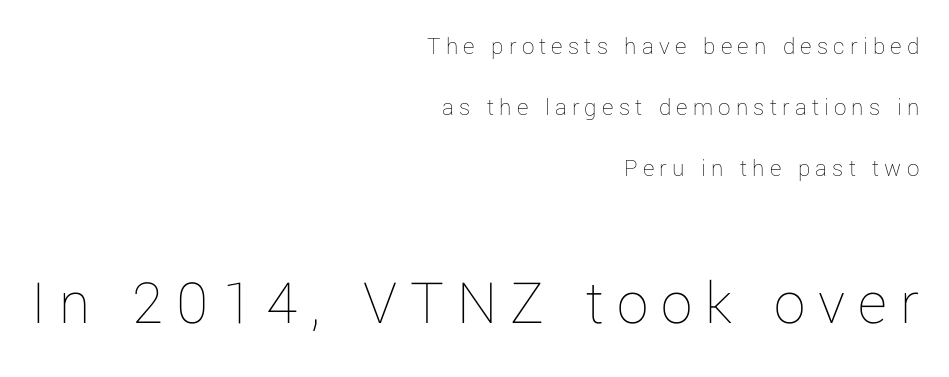
{"italic": "no", "bold": "no", "weight": "thin", "width": "normal", "stroke_contrast": "low", "x_height": "medium", "monospaced": "no", "underline": "no", "align": "right", "line_spacing": "loose", "line_spacing_ratio": 2.44, "letter_spacing": "wide", "letter_spacing_em": 0.21, "larger_block": "second", "size_ratio": 2.52, "glyph_px": 63}
